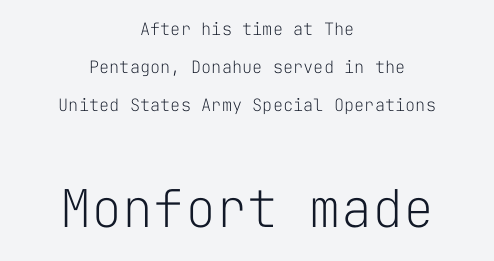
The image shows 52 px light sans-serif type, upright, monospaced; set centered, loose line spacing (2.25x), normal letter spacing, not underlined; the second (bottom) block is 3.06x larger; low stroke contrast and a medium x-height.
